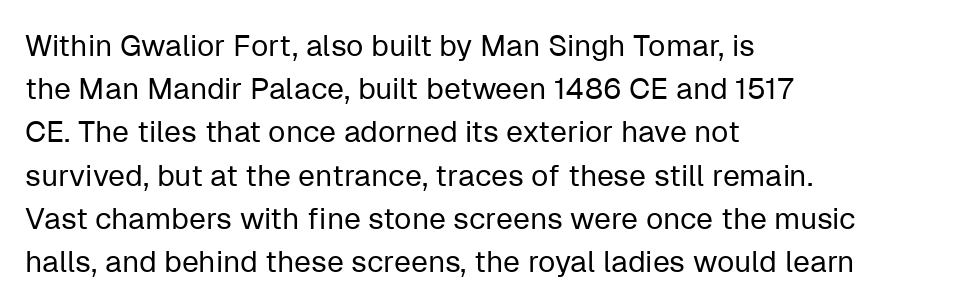
Nope, not italic — everything's standing straight. The rendering shows plain stroke endings on the letterforms — a sans-serif design. Evenly set lines give the paragraph a standard silhouette. Letters rest on an invisible, unmarked baseline.
